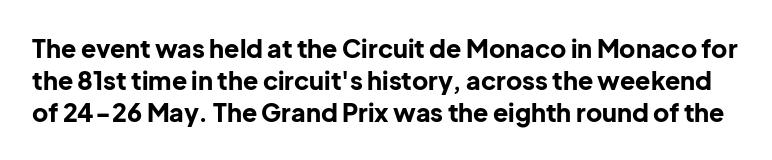
{"italic": "no", "bold": "yes", "underline": "no", "line_spacing": "normal", "line_spacing_ratio": 1.28, "letter_spacing": "normal", "letter_spacing_em": 0.0, "glyph_px": 25}
